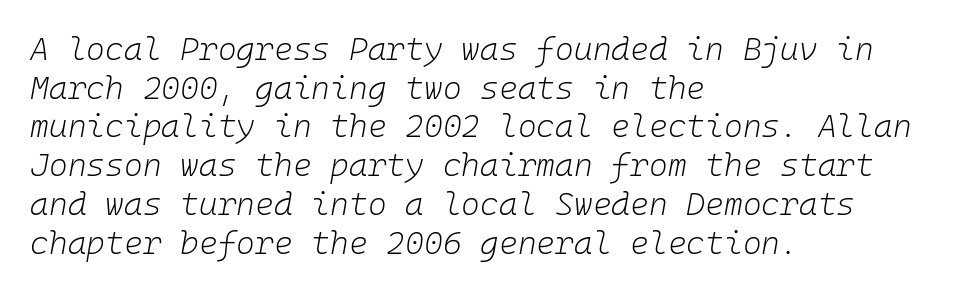
The image shows 32 px light type, italic (leaning right), monospaced; set left-aligned, line spacing 1.21x, normal letter spacing, not underlined; low stroke contrast and a medium x-height.
